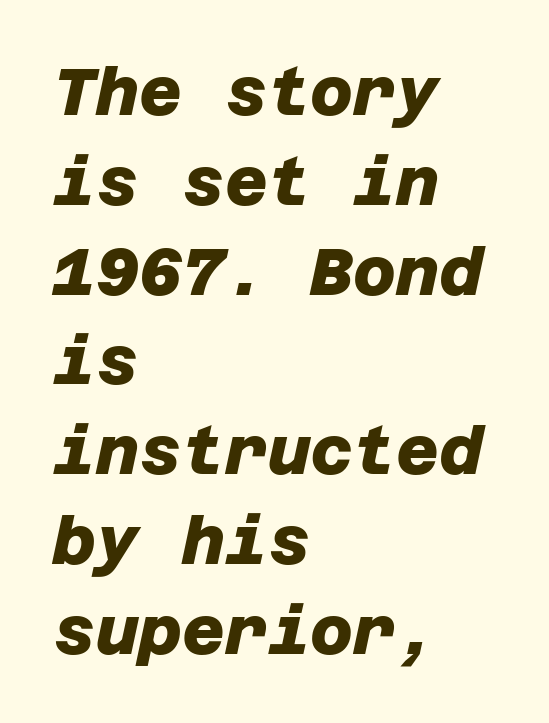
Caption: standard tracking, unaltered. Weight check: bold — yes, fully. Does the type have serifs? No, each stem ends abruptly. Regarding leading, the lines here are spaced in the standard way. Layout note: lines flush left. This rendering features lettering with no underline.
